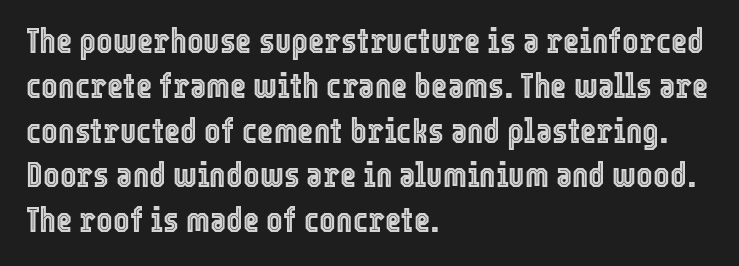
The image shows 35 px condensed type, upright; set left-aligned, normal line spacing (1.28x), normal letter spacing, not underlined; a medium x-height.
